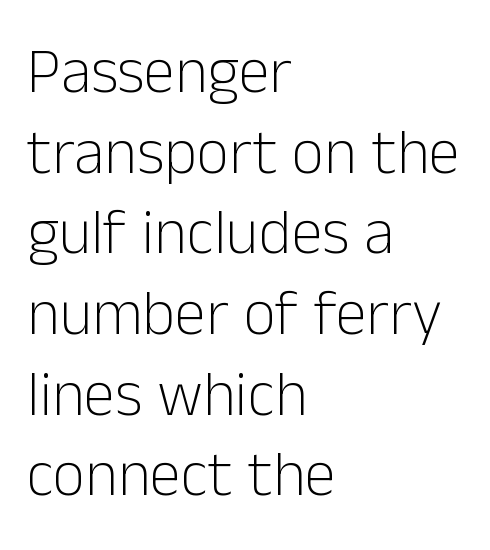
Q: Is the text bold? A: No.
Q: Is the text italic (slanted)? A: No, it is upright.
Q: Is the typeface a serif or a sans-serif typeface? A: Sans-serif.
Q: Is the text underlined? A: No.
Q: How is the paragraph aligned? A: Left-aligned.
Q: Is the spacing between letters normal or unusually wide? A: Normal.
Q: Is the spacing between lines tight, normal or loose? A: Normal.
Q: Width (condensed, normal, or wide)? A: Normal.
Q: Stroke contrast? A: Low.
Q: x-height? A: Medium.
Q: Monospaced? A: No.
